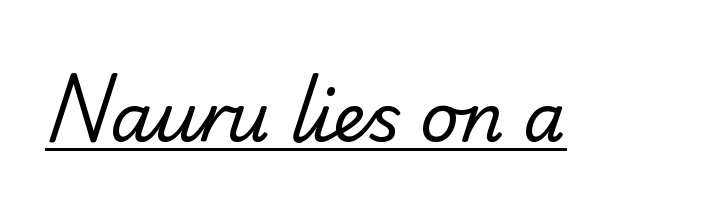
The image shows 67 px regular-weight sans-serif type; set normal letter spacing, underlined; low stroke contrast and a small x-height.
